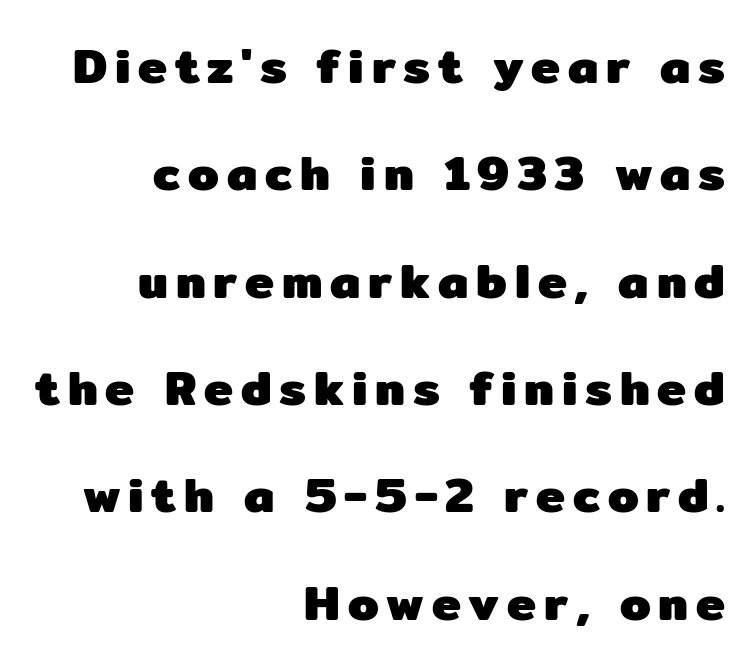
Do the characters align in a grid? No, the font is proportional. If you measured baseline to baseline, you'd find a long distance. The area under the type is left untouched. I'd describe the lettering as bold — thick and assertive.
